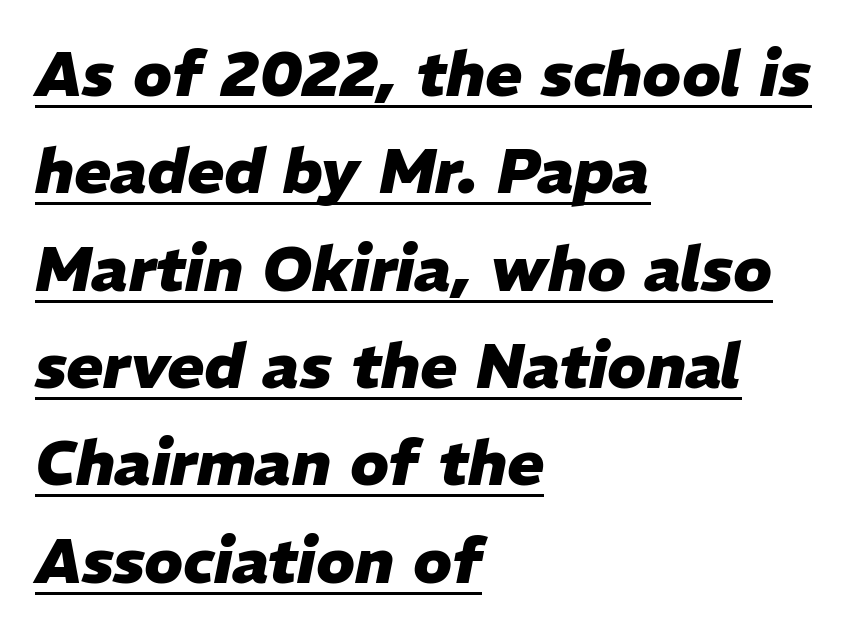
Every word sits above its own underline. Compared with ordinary roman type, these characters are visibly tilted. The block of text has a typical density, with ordinary space between rows. As a designer I'd log this as weight 700, bold.
